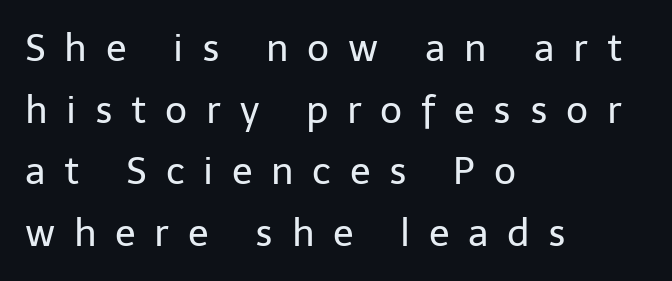
Students, note that the glyphs here are deliberately spaced far apart. The face used here is proportionally spaced, like ordinary book or web type. Whoever set this chose a conventional vertical rhythm. These lines were composed using upright roman letters. Leftover space on each line is placed entirely after the last word.
